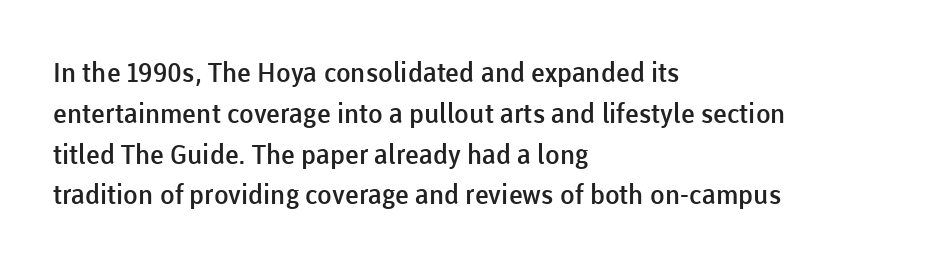
The image shows 27 px text type, upright; set left-aligned, normal line spacing (1.51x), normal letter spacing, not underlined.
